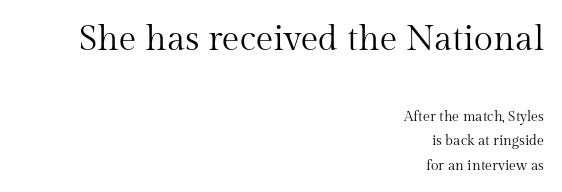
The image shows 35 px regular-weight serif type, upright; set right-aligned, line spacing 1.76x, normal letter spacing, not underlined; the first (top) block is 2.5x larger; medium stroke contrast and a medium x-height.
